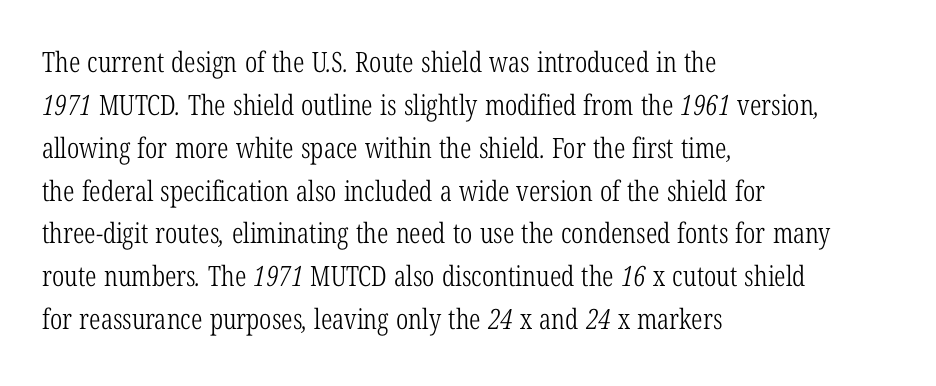
Q: Is the text bold? A: No.
Q: Is the typeface a serif or a sans-serif typeface? A: Serif.
Q: Is the text underlined? A: No.
Q: How is the paragraph aligned? A: Left-aligned.
Q: Is the spacing between letters normal or unusually wide? A: Normal.
Q: Is the spacing between lines tight, normal or loose? A: Normal.
Q: Width (condensed, normal, or wide)? A: Condensed.
Q: Stroke contrast? A: Low.
Q: x-height? A: Medium.
Q: Monospaced? A: No.
